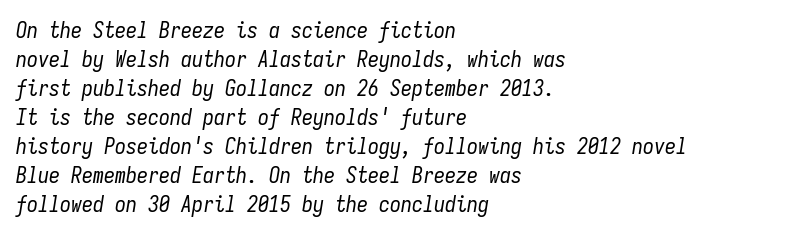
Rendered with sloped, italic letterforms. Line spacing here is normal. Nothing unusual about the tracking: characters are spaced as the font intends. Stem width sits at or under what a default text font uses. Notice how the passage keeps a crisp vertical edge on the left only. Underlining? Definitely not there.
